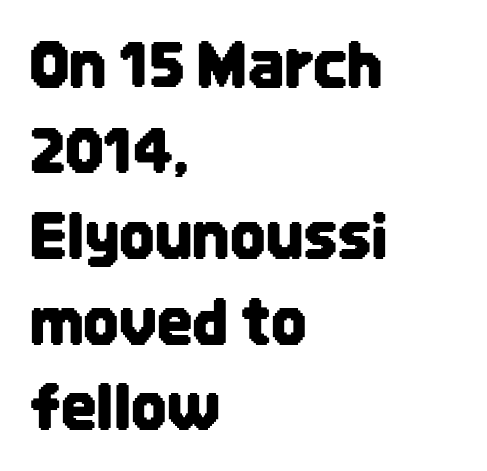
{"serif": "no", "italic": "no", "width": "condensed", "stroke_contrast": "low", "x_height": "large", "monospaced": "no", "underline": "no", "align": "left", "line_spacing": "normal", "line_spacing_ratio": 1.38, "letter_spacing": "normal", "letter_spacing_em": 0.0, "glyph_px": 62}
